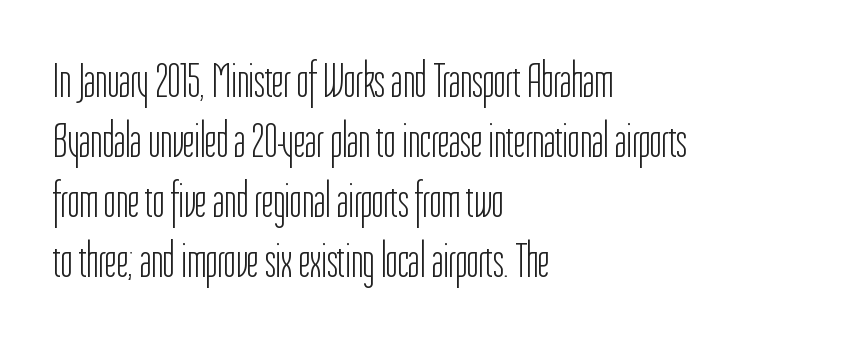
{"serif": "no", "italic": "no", "bold": "no", "weight": "light", "width": "condensed", "stroke_contrast": "low", "x_height": "medium", "monospaced": "no", "underline": "no", "align": "left", "line_spacing_ratio": 1.2, "letter_spacing": "normal", "letter_spacing_em": 0.0, "glyph_px": 50}
